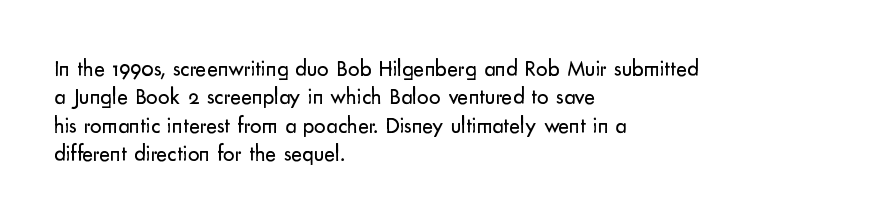
{"italic": "no", "bold": "no", "underline": "no", "align": "left", "line_spacing_ratio": 1.23, "letter_spacing": "normal", "letter_spacing_em": 0.0, "glyph_px": 23}
